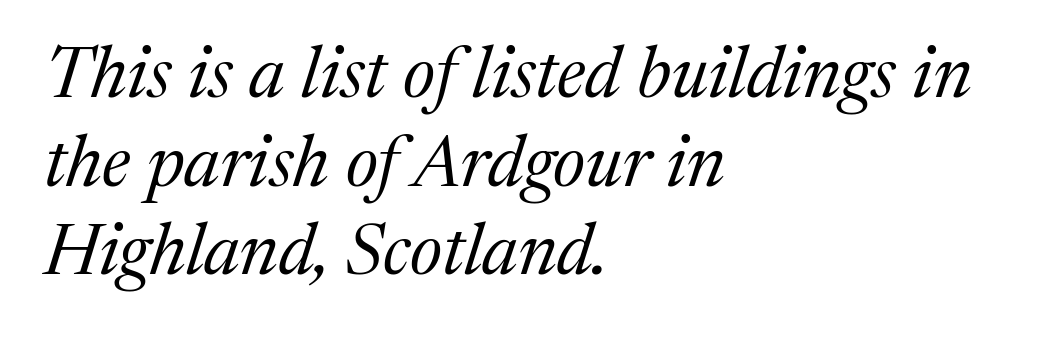
Default kerning and tracking; the words read as compact shapes. Is the stroke heavy? The answer is a plain regular-or-lighter. The characters display serif detailing at their extremities. Is this a fixed-width face? No — the glyphs have proportional, varying widths. Decoration check: the copy has no underline.
